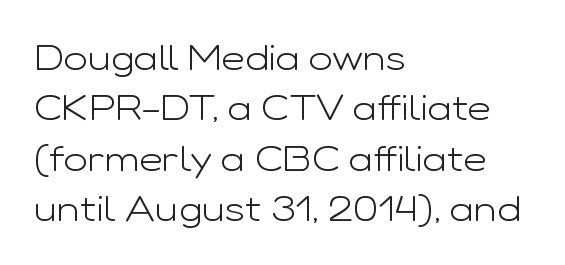
Plain, unruled lines of type. Glyph-to-glyph distance matches everyday printed text. Italic: no, the glyphs are upright roman. All the whitespace from short lines collects on the right.
